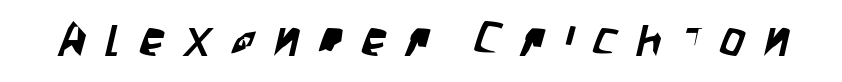
{"serif": "no", "width": "condensed", "stroke_contrast": "low", "x_height": "large", "monospaced": "no", "underline": "no", "letter_spacing": "wide", "letter_spacing_em": 0.4, "glyph_px": 49}
